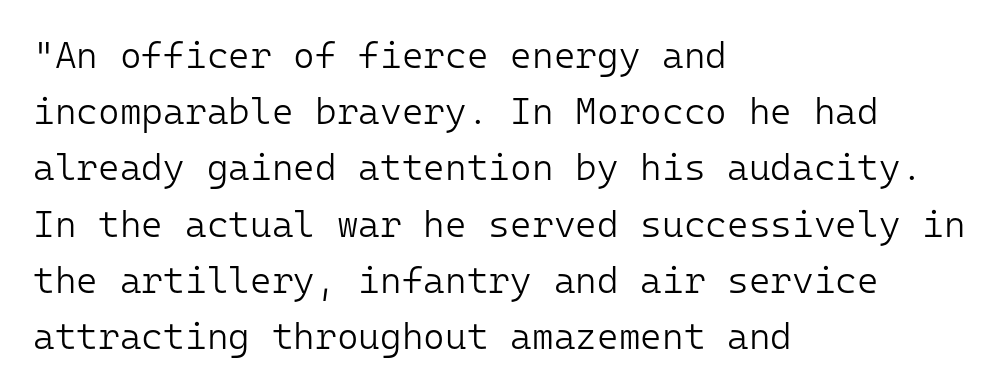
The passage shown is typed in a monospace face where columns stay perfectly aligned. Underlining? Definitely not there. Examine the stroke ends and you'll find no serifs. Counters stay open thanks to moderate or lighter strokes. What's the leading like? Ordinary, nothing unusual. These lines are set flush left with a ragged right edge.
